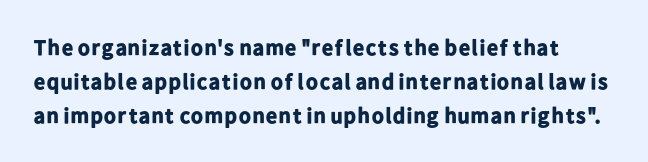
The image shows 22 px bold type, upright; set normal line spacing (1.54x), normal letter spacing, not underlined.
